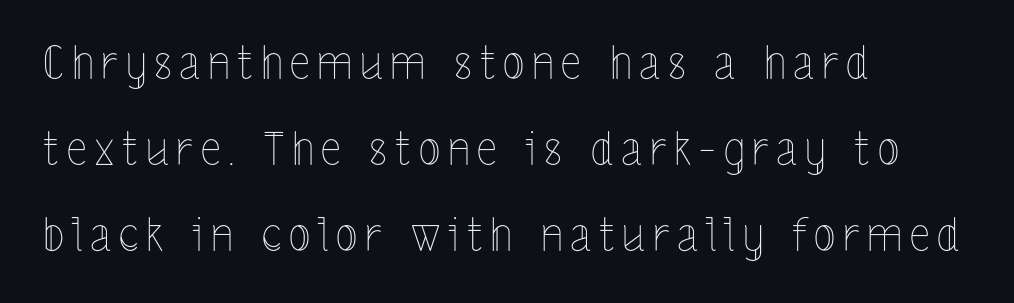
Q: Is the text bold? A: No.
Q: Is the text italic (slanted)? A: No, it is upright.
Q: Is the text underlined? A: No.
Q: How is the paragraph aligned? A: Left-aligned.
Q: Is the spacing between lines tight, normal or loose? A: Loose.
Q: Width (condensed, normal, or wide)? A: Condensed.
Q: x-height? A: Medium.
Q: Monospaced? A: No.
